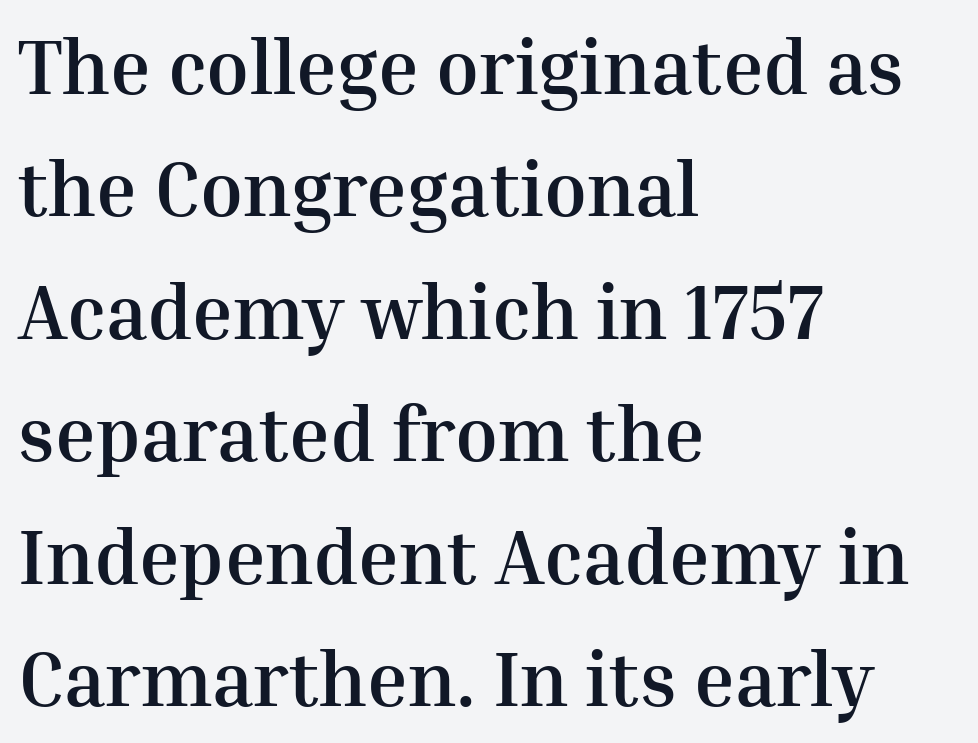
{"serif": "yes", "italic": "no", "bold": "yes", "weight": "semibold", "width": "normal", "stroke_contrast": "medium", "x_height": "medium", "monospaced": "no", "underline": "no", "align": "left", "line_spacing": "normal", "line_spacing_ratio": 1.59, "letter_spacing": "normal", "letter_spacing_em": 0.0, "glyph_px": 77}
